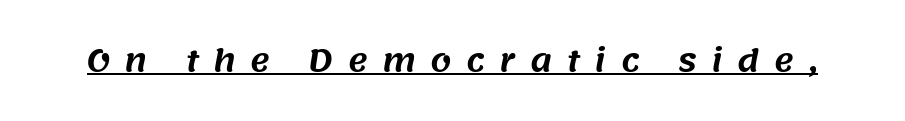
Q: Is the typeface a serif or a sans-serif typeface? A: Sans-serif.
Q: Is the text underlined? A: Yes.
Q: Is the spacing between letters normal or unusually wide? A: Unusually wide.
Q: Width (condensed, normal, or wide)? A: Normal.
Q: Stroke contrast? A: Medium.
Q: x-height? A: Large.
Q: Monospaced? A: No.
